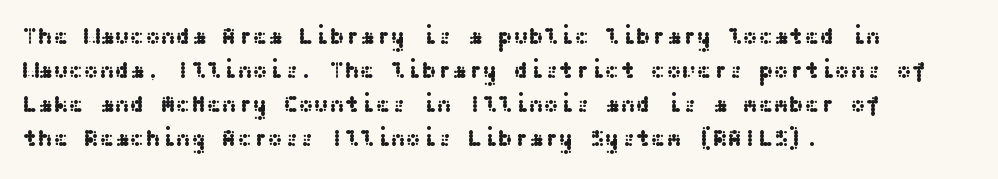
{"italic": "no", "underline": "no", "align": "left", "line_spacing": "normal", "line_spacing_ratio": 1.48, "letter_spacing": "normal", "letter_spacing_em": 0.0, "glyph_px": 23}
